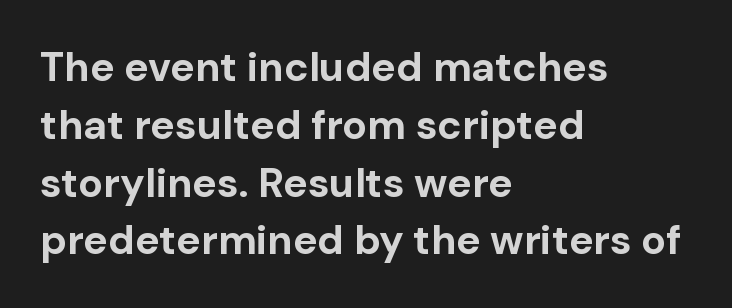
The face used here is a sans, in the tradition of grotesques and geometrics. Posture: straight, roman, zero tilt. Stroke thickness is high; the sample reads as a true bold. Nobody touched the tracking dial on this one. A bare baseline throughout the passage. The rendering anchors every line to the left-hand side.
